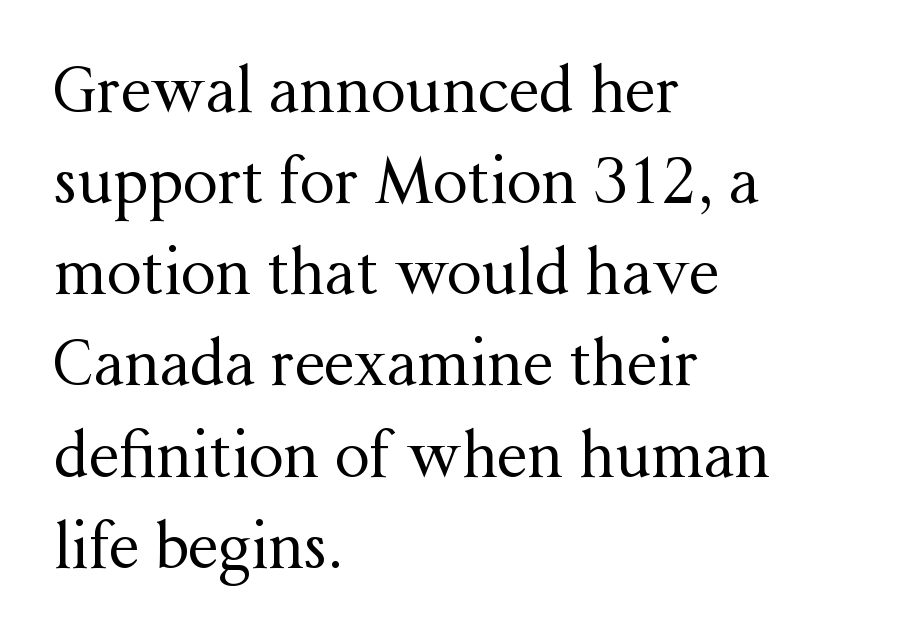
{"serif": "yes", "italic": "no", "bold": "no", "weight": "regular", "width": "normal", "stroke_contrast": "medium", "x_height": "medium", "monospaced": "no", "underline": "no", "align": "left", "line_spacing": "normal", "line_spacing_ratio": 1.47, "letter_spacing": "normal", "letter_spacing_em": 0.0, "glyph_px": 62}
